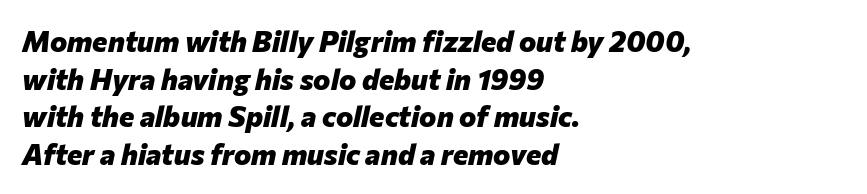
Looking at the ascenders, they clearly lean. Whoever set this chose a conventional vertical rhythm. Nobody drew a line under any word here. Casual observation: everything's shoved over to the left. Typesetter's note: full bold, strokes at maximum text heaviness.
